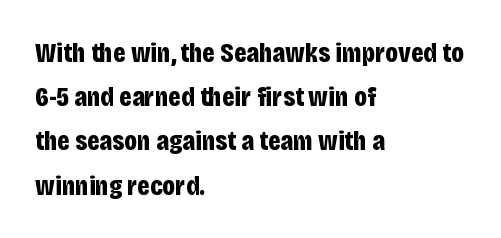
The image shows 28 px bold, condensed sans-serif type, upright; set left-aligned, normal line spacing (1.58x), normal letter spacing, not underlined; low stroke contrast and a large x-height.
